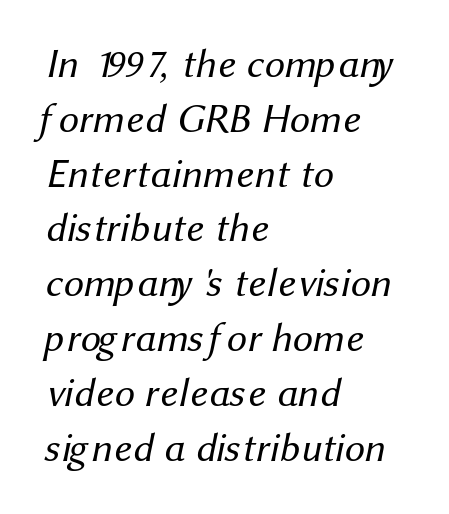
The image shows 40 px regular-weight sans-serif type; set left-aligned, normal line spacing (1.37x), normal letter spacing, not underlined; medium stroke contrast and a medium x-height.
